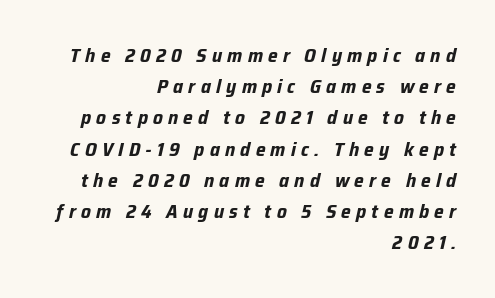
Q: Is the text bold? A: Yes.
Q: Is the text italic (slanted)? A: Yes, it leans right by about 12 degrees.
Q: Is the text underlined? A: No.
Q: How is the paragraph aligned? A: Right-aligned.
Q: Is the spacing between letters normal or unusually wide? A: Unusually wide.
Q: Is the spacing between lines tight, normal or loose? A: Normal.
